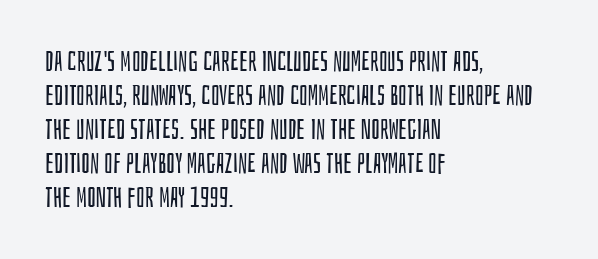
The image shows 28 px regular-weight, condensed sans-serif type, upright; set left-aligned, line spacing 1.21x, normal letter spacing, not underlined; low stroke contrast and a large x-height.
